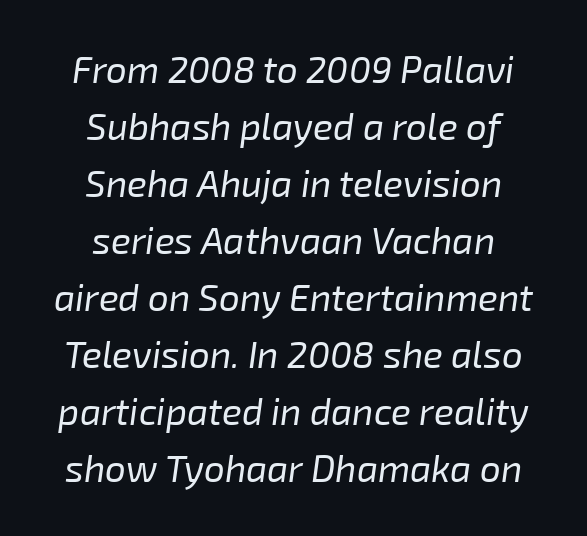
Q: Is the text bold? A: No.
Q: Is the text italic (slanted)? A: Yes, it leans right by about 8 degrees.
Q: Is the text underlined? A: No.
Q: How is the paragraph aligned? A: Centered.
Q: Is the spacing between letters normal or unusually wide? A: Normal.
Q: Is the spacing between lines tight, normal or loose? A: Normal.
Q: Width (condensed, normal, or wide)? A: Normal.
Q: Stroke contrast? A: Low.
Q: x-height? A: Medium.
Q: Monospaced? A: No.
